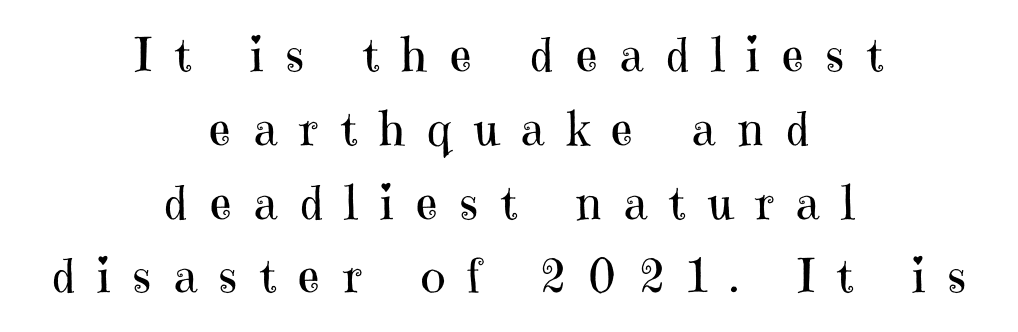
The image shows 47 px regular-weight serif type, upright; set centered, normal line spacing (1.57x), unusually wide letter spacing (+0.48 em), not underlined; high stroke contrast and a medium x-height.
